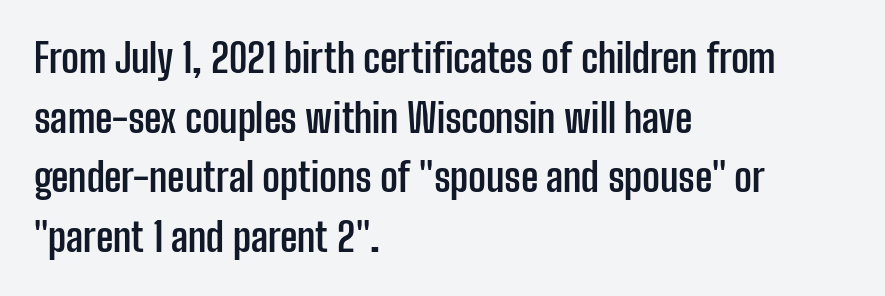
The image shows 39 px semibold, condensed sans-serif type, upright; set left-aligned, normal line spacing (1.53x), normal letter spacing, not underlined; low stroke contrast and a medium x-height.
